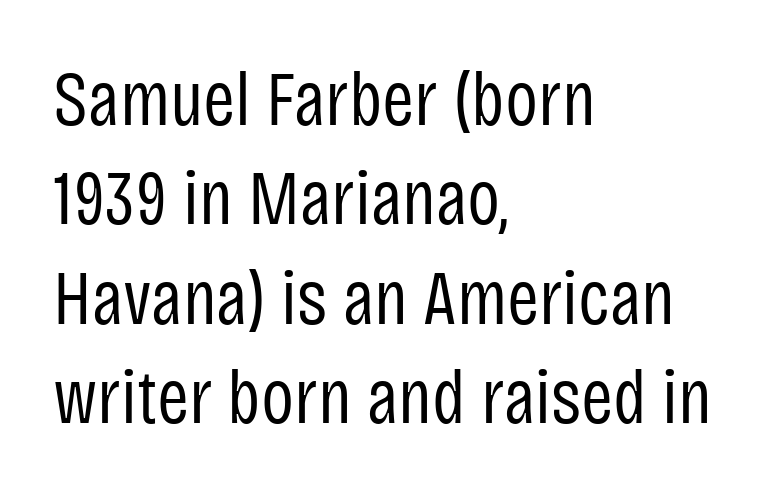
In terms of letterform style, serifs are entirely absent. Characters remain perfectly vertical along every line. The typesetter chose a ragged-right arrangement here. The rows are spaced the way most documents space them.
